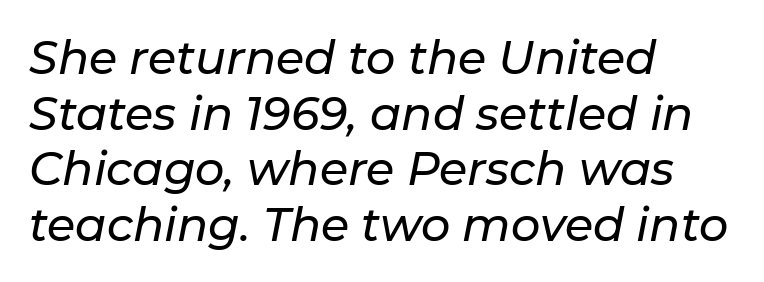
Q: Is the text italic (slanted)? A: Yes, it leans right by about 11 degrees.
Q: Is the text underlined? A: No.
Q: How is the paragraph aligned? A: Left-aligned.
Q: Is the spacing between letters normal or unusually wide? A: Normal.
Q: Width (condensed, normal, or wide)? A: Normal.
Q: Stroke contrast? A: Low.
Q: x-height? A: Medium.
Q: Monospaced? A: No.
